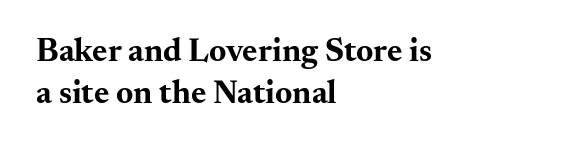
Q: Is the text bold? A: Yes.
Q: Is the text italic (slanted)? A: No, it is upright.
Q: Is the typeface a serif or a sans-serif typeface? A: Serif.
Q: Is the text underlined? A: No.
Q: How is the paragraph aligned? A: Left-aligned.
Q: Is the spacing between letters normal or unusually wide? A: Normal.
Q: Is the spacing between lines tight, normal or loose? A: Normal.
Q: Width (condensed, normal, or wide)? A: Wide.
Q: Stroke contrast? A: Medium.
Q: x-height? A: Small.
Q: Monospaced? A: No.
